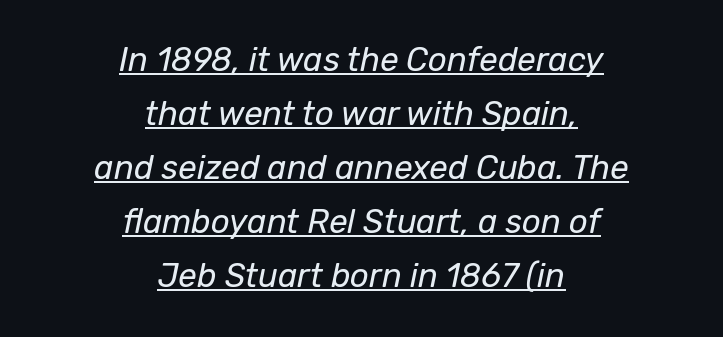
{"italic": "yes", "lean": "right", "slant_degrees": 12, "bold": "no", "weight": "regular", "width": "normal", "stroke_contrast": "low", "x_height": "medium", "monospaced": "no", "underline": "yes", "align": "center", "line_spacing": "normal", "line_spacing_ratio": 1.64, "letter_spacing": "normal", "letter_spacing_em": 0.0, "glyph_px": 33}
